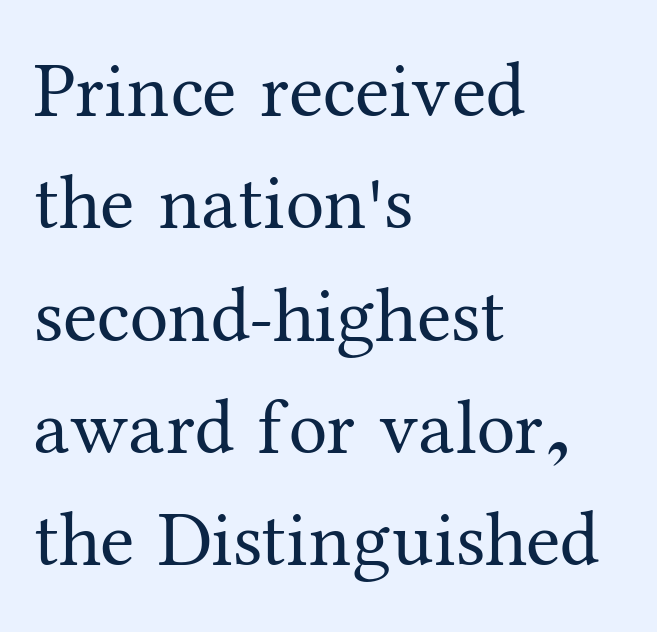
The image shows 78 px regular-weight serif type, upright; set left-aligned, normal line spacing (1.44x), normal letter spacing, not underlined; medium stroke contrast and a medium x-height.
